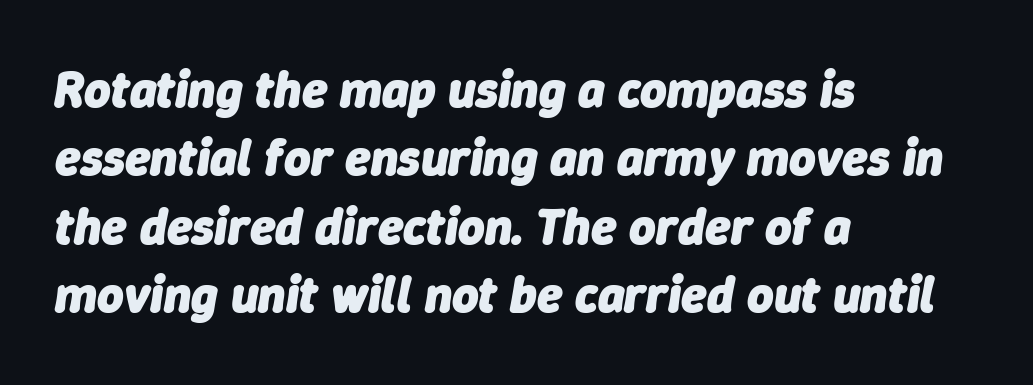
The glyphs have the mass of a bold cut. Unmarked baselines from the first word to the last. This block has exactly the height ordinary leading produces. The face used here has a pronounced slope to its letters. Honestly, the letter spacing is just normal — you wouldn't notice it. Varying glyph widths throughout — classic text-font behaviour.
